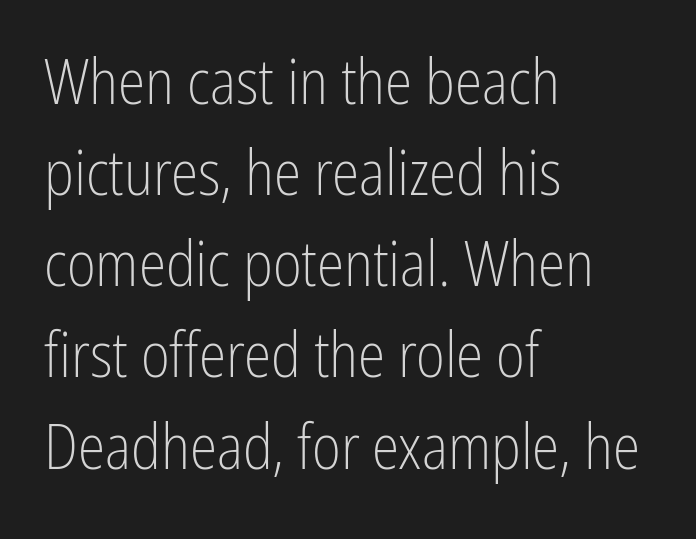
{"serif": "no", "italic": "no", "bold": "no", "weight": "light", "width": "condensed", "stroke_contrast": "low", "x_height": "medium", "monospaced": "no", "underline": "no", "align": "left", "line_spacing": "normal", "line_spacing_ratio": 1.47, "letter_spacing": "normal", "letter_spacing_em": 0.0, "glyph_px": 62}
